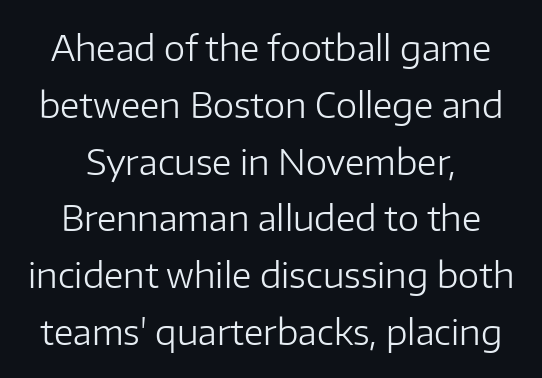
The face used here is rendered with its standard letterfit. The designer left line spacing at the default. This sample has the flowing, uneven cadence of proportional lettering. Heft: none added — not bold. The area under the type is left untouched.
